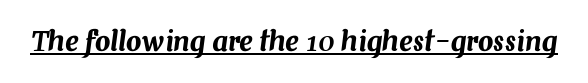
{"italic": "yes", "lean": "right", "slant_degrees": 7, "underline": "yes", "letter_spacing": "normal", "letter_spacing_em": 0.0, "glyph_px": 27}
